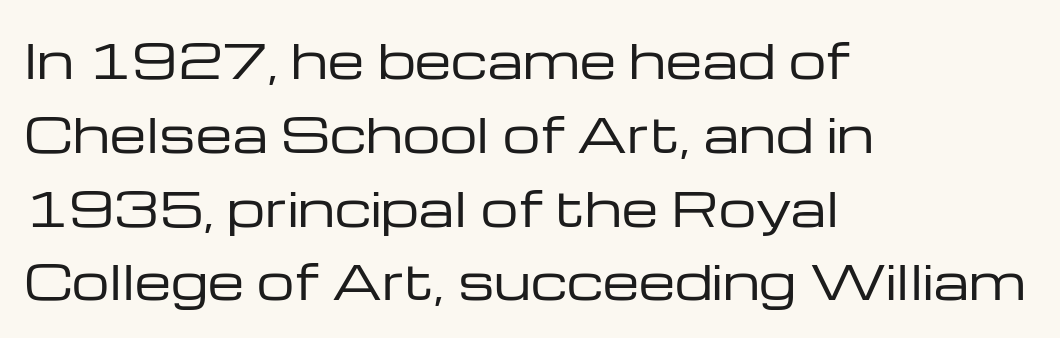
Q: Is the text bold? A: No.
Q: Is the text italic (slanted)? A: No, it is upright.
Q: Is the typeface a serif or a sans-serif typeface? A: Sans-serif.
Q: Is the text underlined? A: No.
Q: How is the paragraph aligned? A: Left-aligned.
Q: Is the spacing between letters normal or unusually wide? A: Normal.
Q: Is the spacing between lines tight, normal or loose? A: Normal.
Q: Width (condensed, normal, or wide)? A: Wide.
Q: Stroke contrast? A: Low.
Q: x-height? A: Medium.
Q: Monospaced? A: No.
